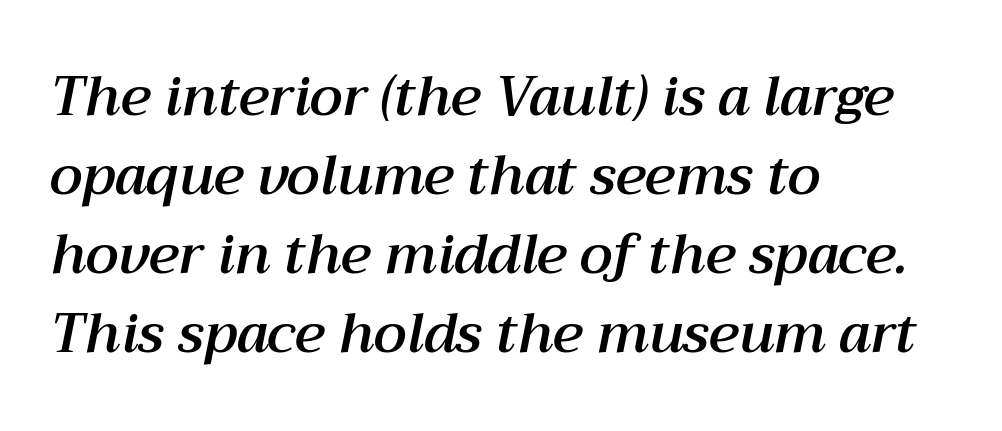
{"italic": "yes", "lean": "right", "slant_degrees": 12, "width": "normal", "stroke_contrast": "medium", "x_height": "medium", "monospaced": "no", "underline": "no", "align": "left", "line_spacing": "normal", "line_spacing_ratio": 1.46, "letter_spacing": "normal", "letter_spacing_em": 0.0, "glyph_px": 54}
